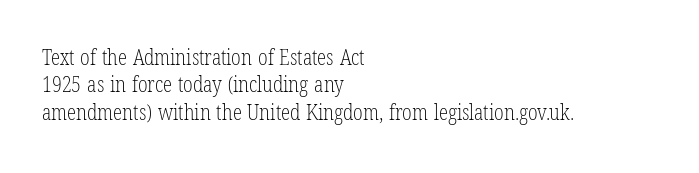
Reading down the block, your eye returns to a fixed left position each line. The weight tops out at a normal text grade. Interline gaps are of average width in this sample. The letters sit at their default tracking, neither squeezed nor spread.
